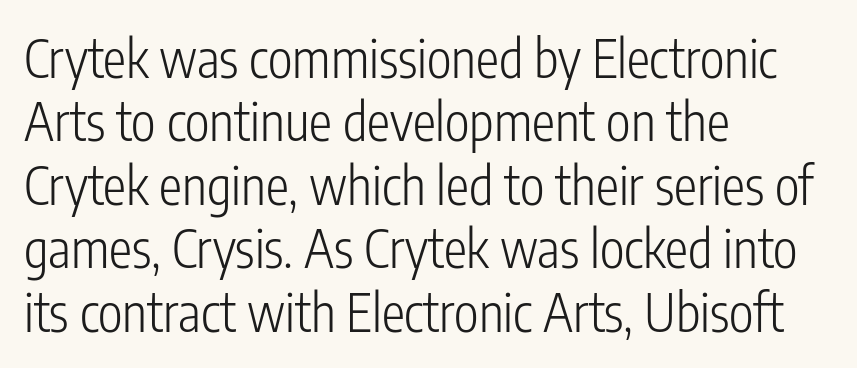
{"serif": "no", "italic": "no", "bold": "no", "weight": "light", "width": "condensed", "stroke_contrast": "low", "x_height": "medium", "monospaced": "no", "underline": "no", "align": "left", "line_spacing_ratio": 1.22, "letter_spacing": "normal", "letter_spacing_em": 0.0, "glyph_px": 52}
